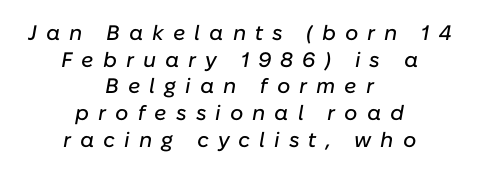
{"italic": "yes", "lean": "right", "slant_degrees": 10, "underline": "no", "align": "center", "line_spacing": "normal", "line_spacing_ratio": 1.27, "letter_spacing": "wide", "letter_spacing_em": 0.43, "glyph_px": 21}
